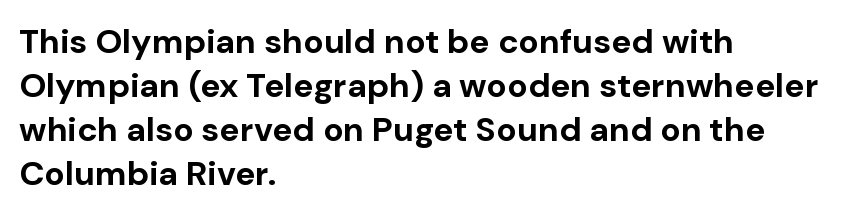
The image shows 34 px bold sans-serif type, upright; set left-aligned, normal line spacing (1.29x), normal letter spacing, not underlined; low stroke contrast and a medium x-height.
